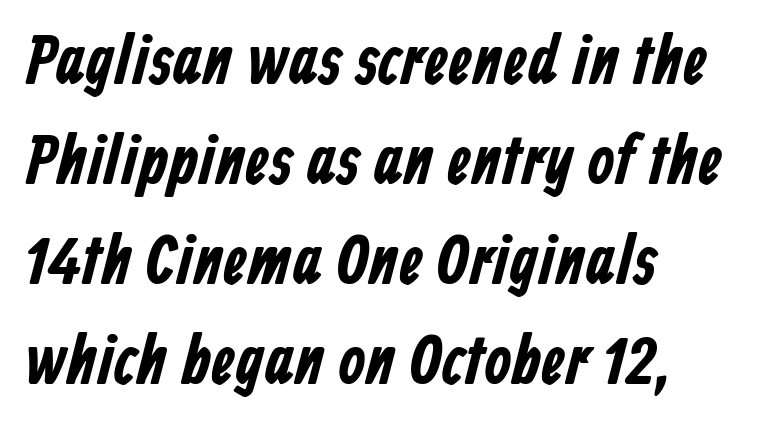
The image shows 69 px condensed sans-serif type; set left-aligned, normal line spacing (1.45x), normal letter spacing, not underlined; low stroke contrast and a medium x-height.
